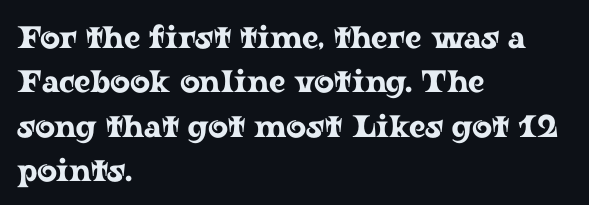
A roman cut, with each character standing at attention. Compared with typical body copy, the letter spacing here is the same. Letters rest on an invisible, unmarked baseline. The glyphs in this specimen are seriffed.
